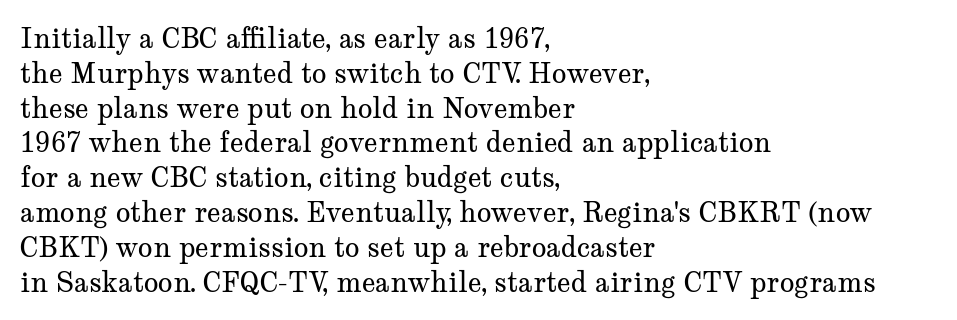
Q: Is the text bold? A: No.
Q: Is the text italic (slanted)? A: No, it is upright.
Q: Is the text underlined? A: No.
Q: How is the paragraph aligned? A: Left-aligned.
Q: Is the spacing between letters normal or unusually wide? A: Normal.
Q: Is the spacing between lines tight, normal or loose? A: Normal.
